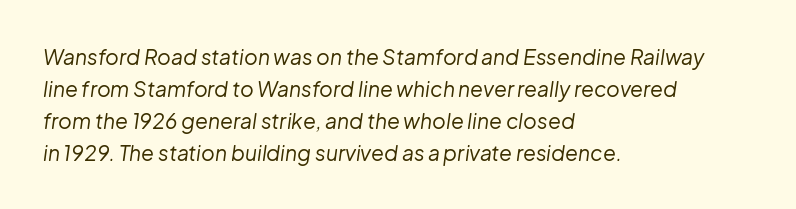
The weight would be labelled regular, book, light, or lighter still. The words here are not underlined. The lines are quadded left. Designer's note — italics engaged. The face used here is rendered with its standard letterfit.
